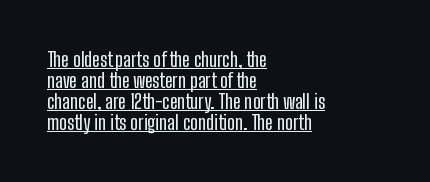
The image shows 20 px text type, upright; set left-aligned, tight line spacing (1.05x), normal letter spacing, underlined.
